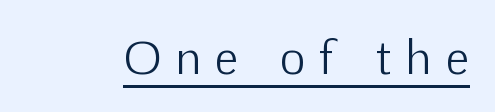
The image shows 44 px light sans-serif type, upright; set unusually wide letter spacing (+0.34 em), underlined; low stroke contrast and a medium x-height.
